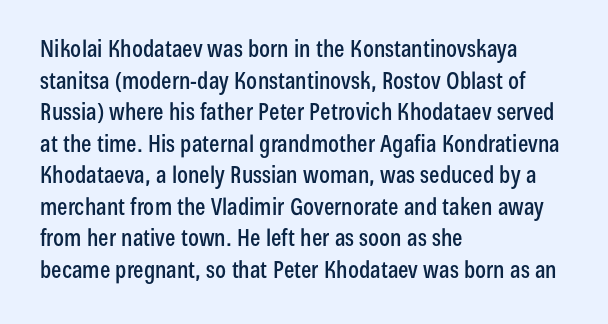
Q: Is the text italic (slanted)? A: No, it is upright.
Q: Is the text underlined? A: No.
Q: How is the paragraph aligned? A: Left-aligned.
Q: Is the spacing between letters normal or unusually wide? A: Normal.
Q: Is the spacing between lines tight, normal or loose? A: Normal.
